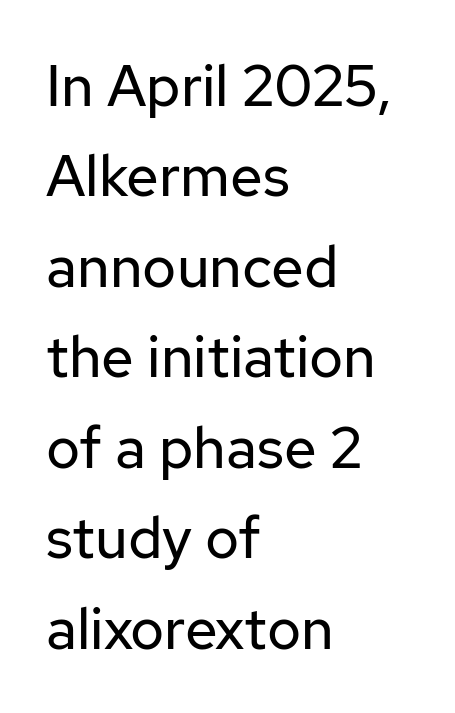
{"serif": "no", "italic": "no", "bold": "no", "weight": "regular", "width": "normal", "stroke_contrast": "low", "x_height": "medium", "monospaced": "no", "underline": "no", "align": "left", "line_spacing": "normal", "line_spacing_ratio": 1.56, "letter_spacing": "normal", "letter_spacing_em": 0.0, "glyph_px": 58}
